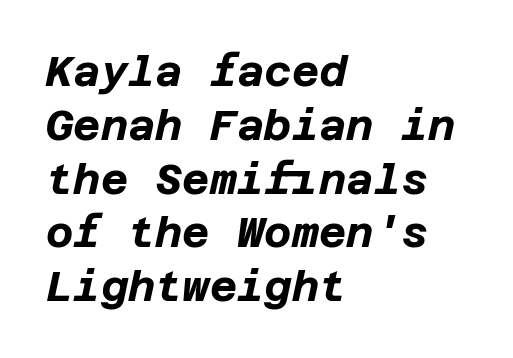
Vertically, the passage feels balanced, rows spaced as you'd expect. Underline: absent. The letters are slanted; this is an italic face. A full-strength bold gives these letters their thick strokes. Every row of glyphs begins at an identical x-position on the left.
